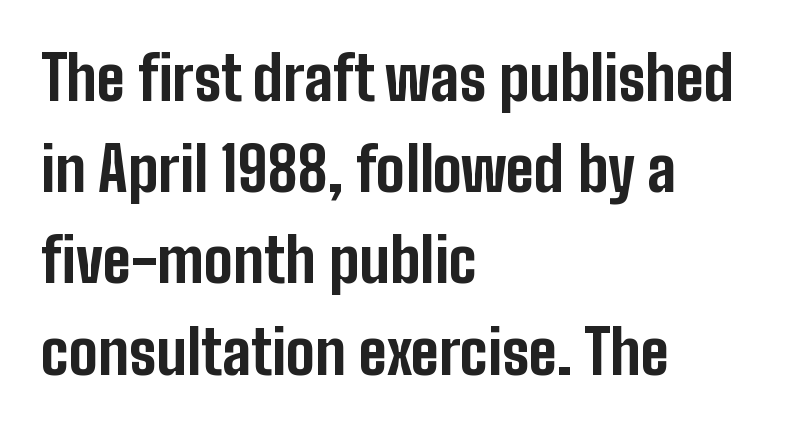
The image shows 60 px bold, condensed sans-serif type, upright; set left-aligned, normal line spacing (1.52x), normal letter spacing, not underlined; low stroke contrast and a medium x-height.
